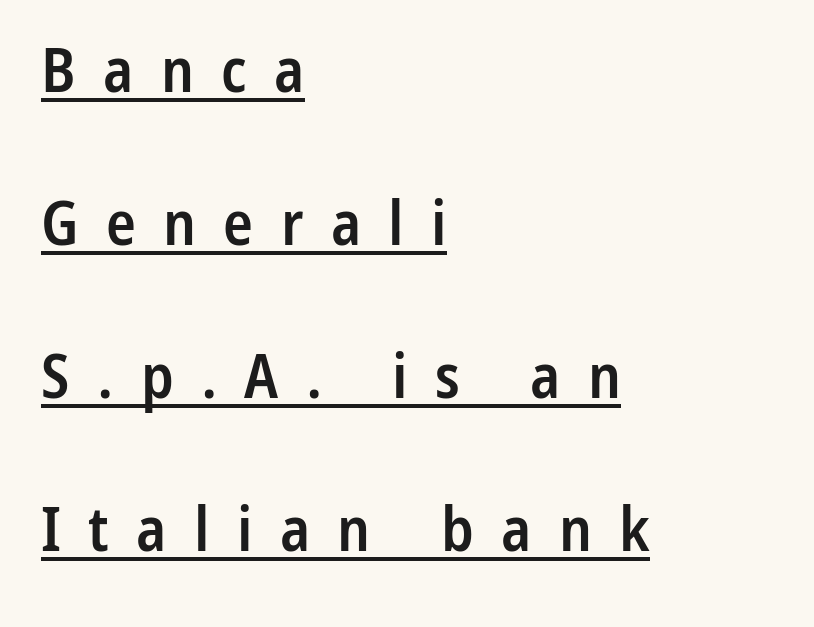
The image shows 62 px semibold, condensed sans-serif type, upright; set left-aligned, loose line spacing (2.47x), unusually wide letter spacing (+0.44 em), underlined; low stroke contrast and a medium x-height.
